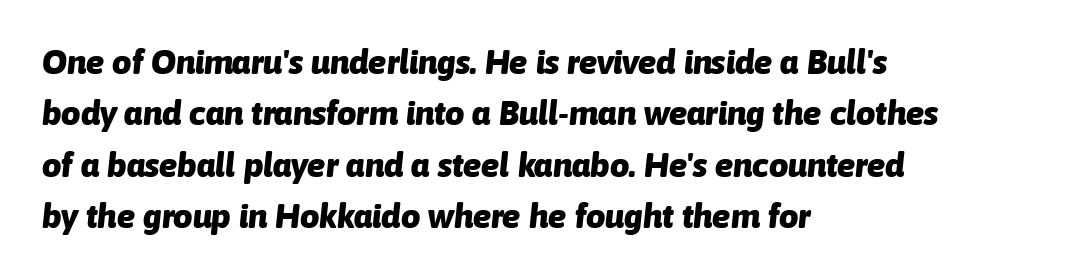
The image shows 34 px heavy type, italic (leaning right); set left-aligned, normal line spacing (1.51x), normal letter spacing, not underlined; low stroke contrast and a medium x-height.
